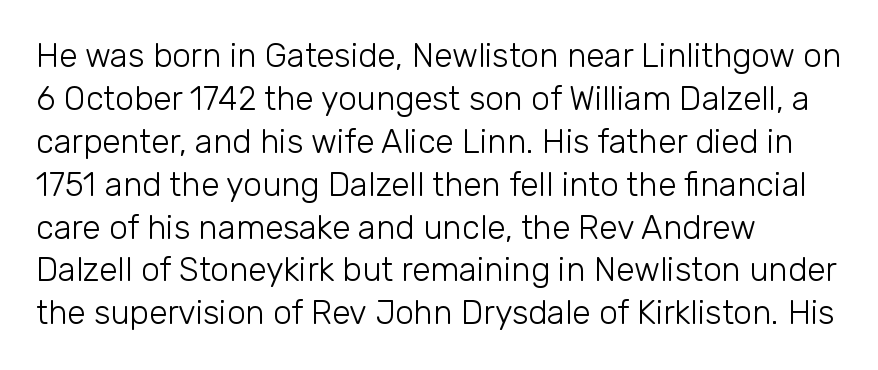
Q: Is the text bold? A: No.
Q: Is the text italic (slanted)? A: No, it is upright.
Q: Is the typeface a serif or a sans-serif typeface? A: Sans-serif.
Q: Is the text underlined? A: No.
Q: How is the paragraph aligned? A: Left-aligned.
Q: Is the spacing between letters normal or unusually wide? A: Normal.
Q: Is the spacing between lines tight, normal or loose? A: Normal.
Q: Width (condensed, normal, or wide)? A: Normal.
Q: Stroke contrast? A: Low.
Q: x-height? A: Medium.
Q: Monospaced? A: No.
